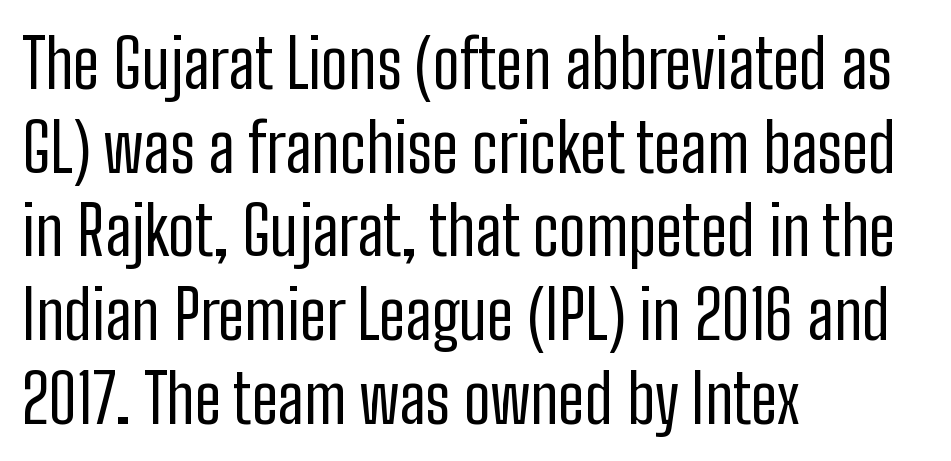
In CSS terms this would be text-align: left. The type is set solid horizontally, with unmodified tracking. No chunkiness to these letters — they're not bold. Stroke terminals: plain, sans-serif.
